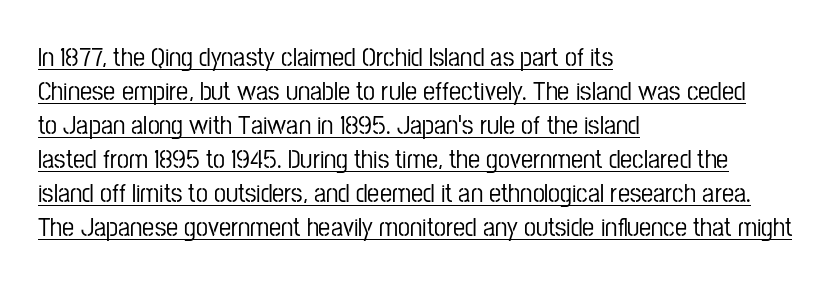
The image shows 27 px text type, upright; set left-aligned, normal line spacing (1.26x), normal letter spacing, underlined.
